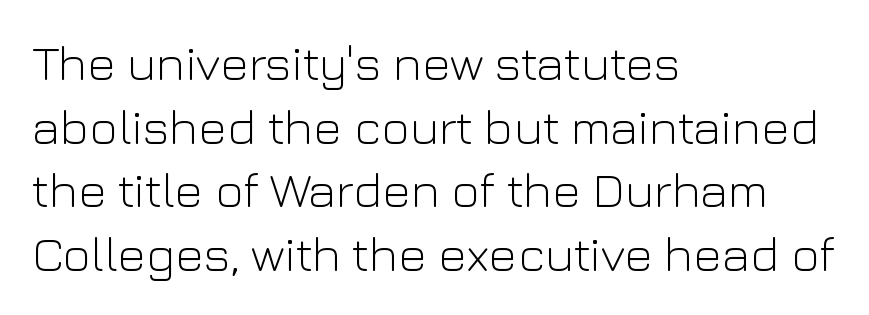
{"serif": "no", "italic": "no", "bold": "no", "weight": "light", "width": "normal", "stroke_contrast": "low", "x_height": "medium", "monospaced": "no", "underline": "no", "align": "left", "line_spacing": "normal", "line_spacing_ratio": 1.3, "letter_spacing": "normal", "letter_spacing_em": 0.0, "glyph_px": 49}
